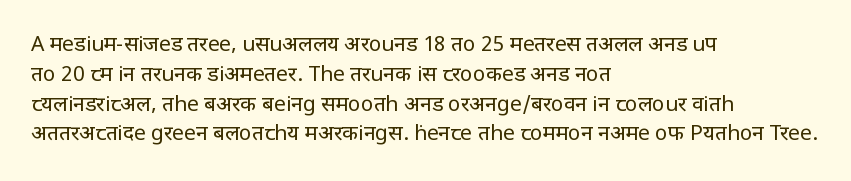
{"italic": "no", "bold": "no", "underline": "no", "align": "left", "line_spacing": "normal", "line_spacing_ratio": 1.42, "letter_spacing": "normal", "letter_spacing_em": 0.0, "glyph_px": 21}
